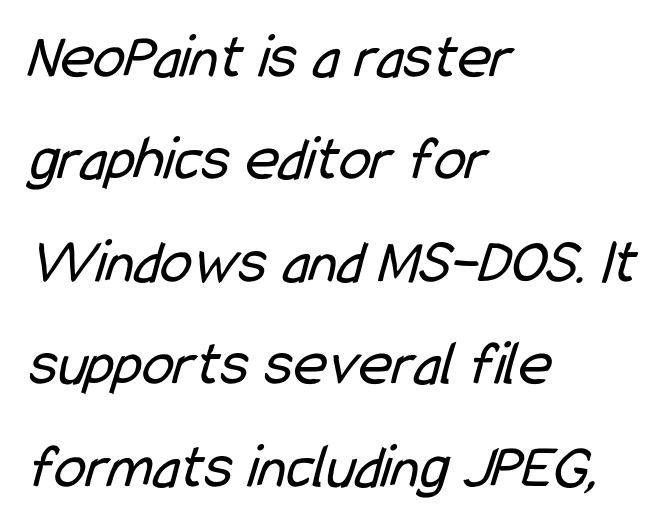
The image shows 64 px regular-weight, condensed sans-serif type; set left-aligned, normal line spacing (1.6x), normal letter spacing, not underlined; low stroke contrast and a medium x-height.
